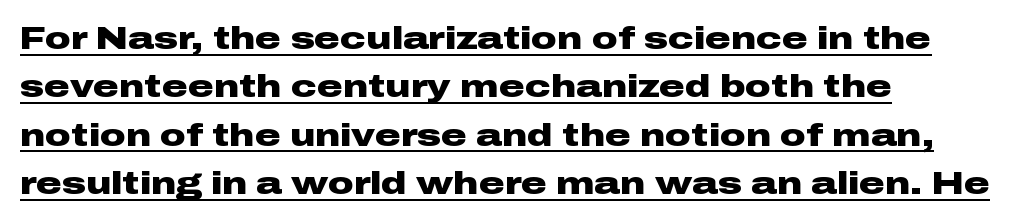
Q: Is the text bold? A: Yes.
Q: Is the text italic (slanted)? A: No, it is upright.
Q: Is the typeface a serif or a sans-serif typeface? A: Sans-serif.
Q: Is the text underlined? A: Yes.
Q: How is the paragraph aligned? A: Left-aligned.
Q: Is the spacing between letters normal or unusually wide? A: Normal.
Q: Is the spacing between lines tight, normal or loose? A: Normal.
Q: Width (condensed, normal, or wide)? A: Wide.
Q: Stroke contrast? A: Low.
Q: x-height? A: Medium.
Q: Monospaced? A: No.
